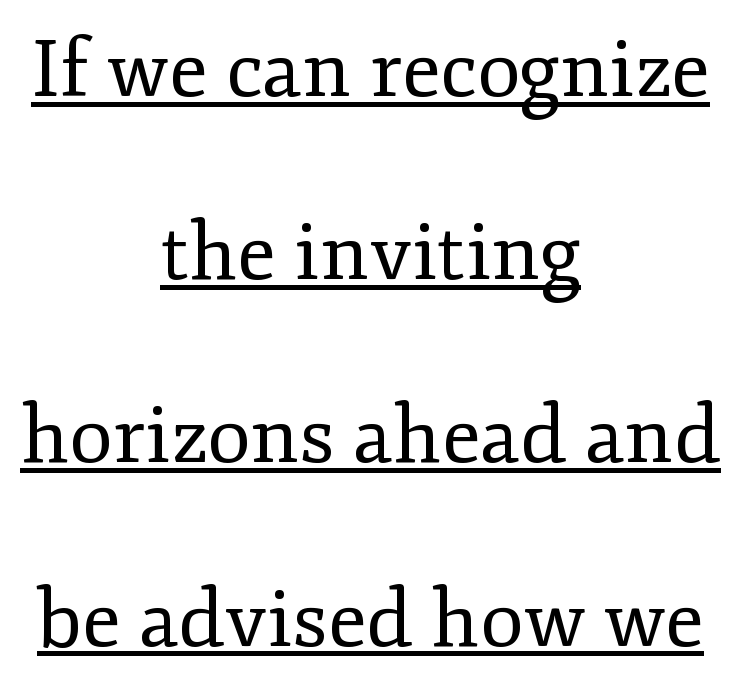
The image shows 80 px regular-weight serif type, upright; set centered, loose line spacing (2.29x), normal letter spacing, underlined; low stroke contrast and a small x-height.
